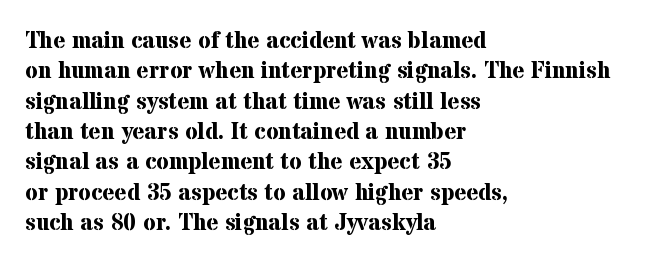
{"italic": "no", "bold": "yes", "underline": "no", "align": "left", "line_spacing": "normal", "line_spacing_ratio": 1.32, "letter_spacing": "normal", "letter_spacing_em": 0.0, "glyph_px": 23}
